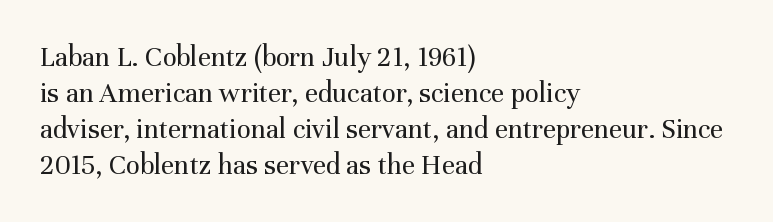
The image shows 29 px regular-weight serif type, upright; set left-aligned, line spacing 1.24x, normal letter spacing, not underlined; medium stroke contrast and a medium x-height.
